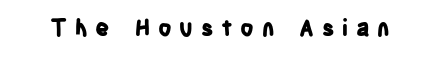
The image shows 22 px bold type, upright; set unusually wide letter spacing (+0.35 em), not underlined.
